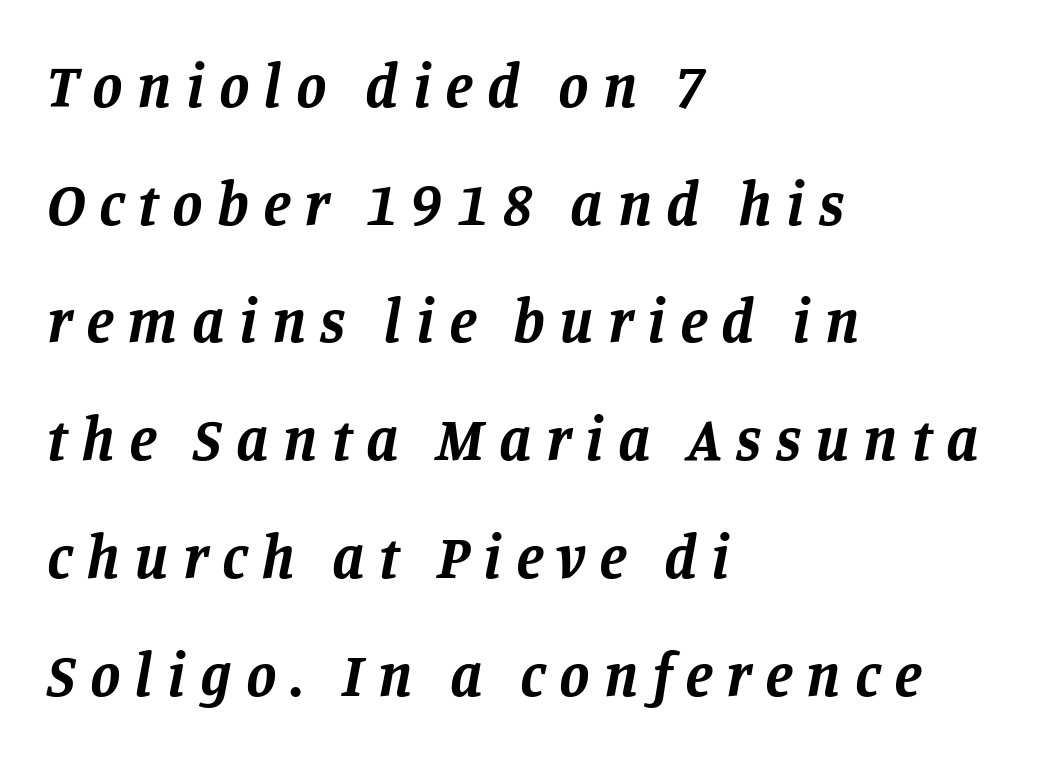
Q: Is the text bold? A: Yes.
Q: Is the text italic (slanted)? A: Yes, it leans right by about 11 degrees.
Q: Is the typeface a serif or a sans-serif typeface? A: Serif.
Q: Is the text underlined? A: No.
Q: How is the paragraph aligned? A: Left-aligned.
Q: Is the spacing between letters normal or unusually wide? A: Unusually wide.
Q: Is the spacing between lines tight, normal or loose? A: Loose.
Q: Width (condensed, normal, or wide)? A: Normal.
Q: Stroke contrast? A: Low.
Q: x-height? A: Large.
Q: Monospaced? A: No.
